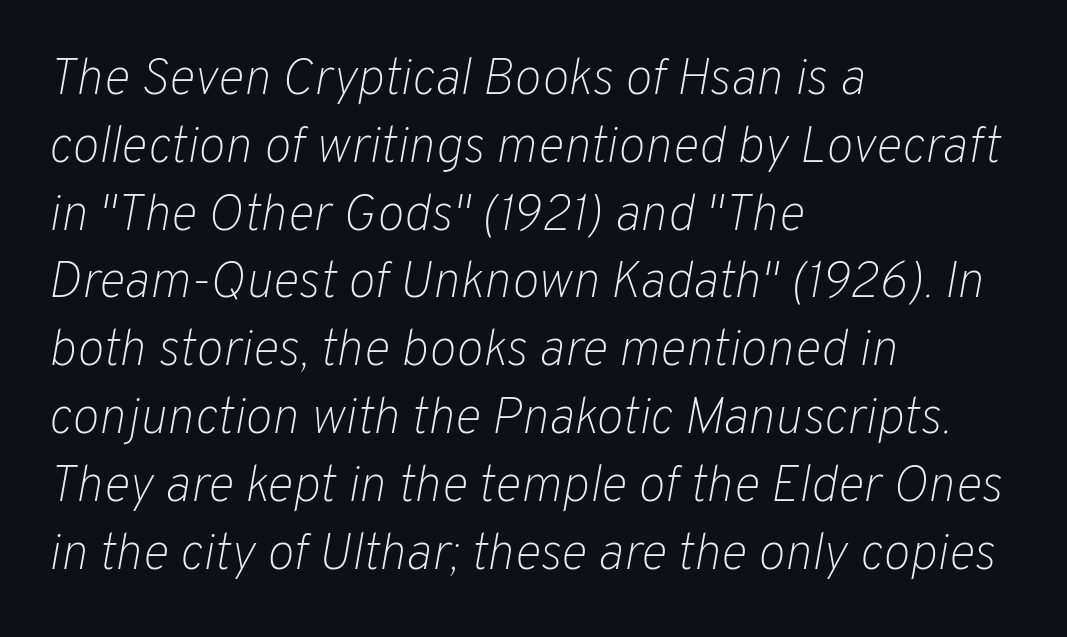
Q: Is the text bold? A: No.
Q: Is the text italic (slanted)? A: Yes, it leans right by about 10 degrees.
Q: Is the text underlined? A: No.
Q: How is the paragraph aligned? A: Left-aligned.
Q: Is the spacing between letters normal or unusually wide? A: Normal.
Q: Is the spacing between lines tight, normal or loose? A: Normal.
Q: Width (condensed, normal, or wide)? A: Normal.
Q: Stroke contrast? A: Low.
Q: x-height? A: Medium.
Q: Monospaced? A: No.
